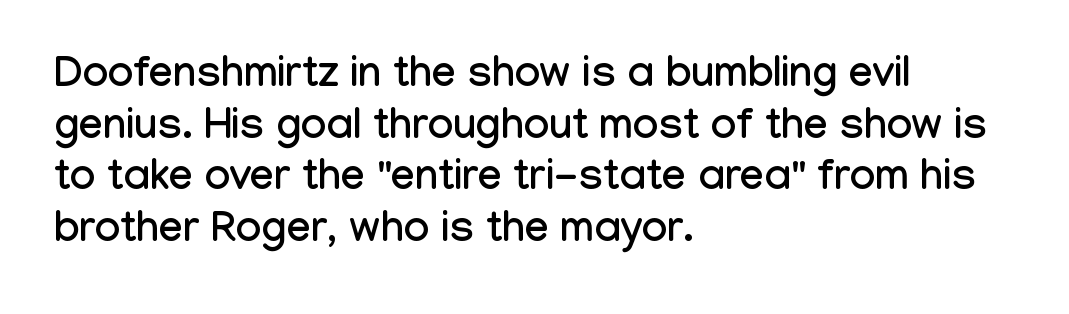
Q: Is the text italic (slanted)? A: No, it is upright.
Q: Is the typeface a serif or a sans-serif typeface? A: Sans-serif.
Q: Is the text underlined? A: No.
Q: How is the paragraph aligned? A: Left-aligned.
Q: Is the spacing between letters normal or unusually wide? A: Normal.
Q: Width (condensed, normal, or wide)? A: Condensed.
Q: Stroke contrast? A: Low.
Q: x-height? A: Medium.
Q: Monospaced? A: No.
